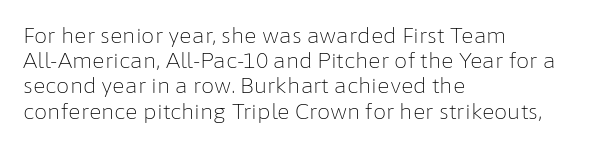
The letterforms sit shoulder to shoulder at normal distance. Typeset ragged right — the left edge is the straight one. The lettering holds an erect, upright posture throughout. Vertical stems look standard width or narrower in stroke. Beneath every word, the page is bare.
